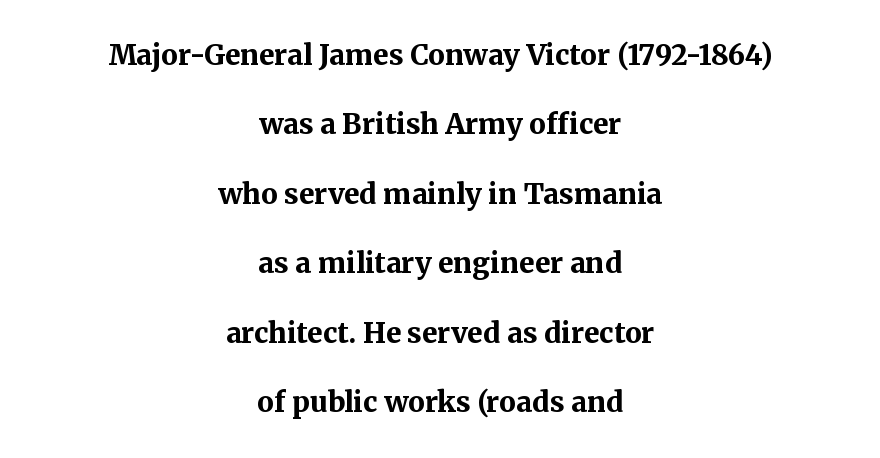
The image shows 28 px bold serif type, upright; set centered, loose line spacing (2.48x), normal letter spacing, not underlined; medium stroke contrast and a medium x-height.
